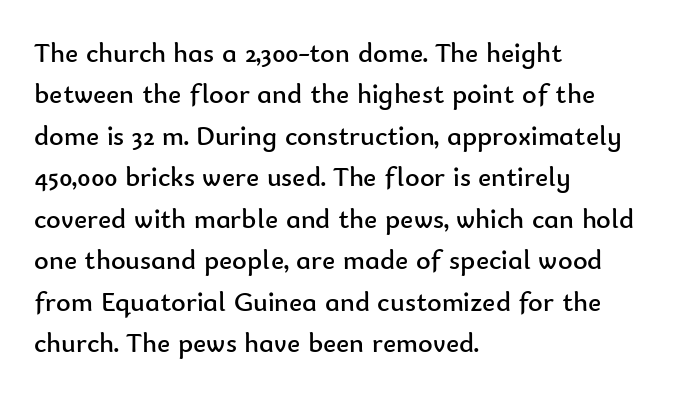
The image shows 28 px regular-weight sans-serif type, upright; set left-aligned, normal line spacing (1.48x), normal letter spacing, not underlined; low stroke contrast and a small x-height.
